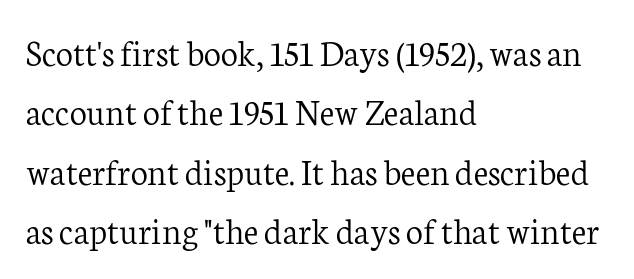
{"serif": "yes", "italic": "no", "bold": "no", "weight": "light", "width": "normal", "stroke_contrast": "low", "x_height": "medium", "monospaced": "no", "underline": "no", "align": "left", "line_spacing": "normal", "line_spacing_ratio": 1.56, "letter_spacing": "normal", "letter_spacing_em": 0.0, "glyph_px": 38}
